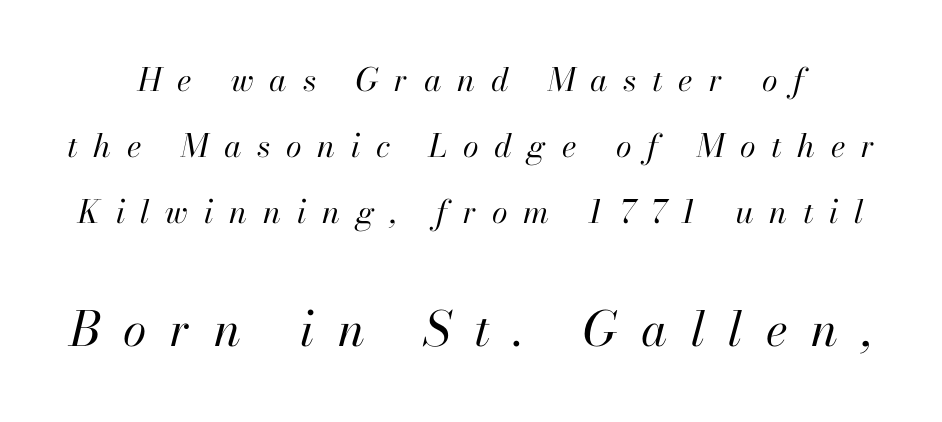
Unmarked baselines from the first word to the last. What stands out about the letter spacing? Its width — letters are far apart. Character widths vary here, with narrow letters taking less room than wide ones. Successive baselines arrive slowly, with a big drop between each.
